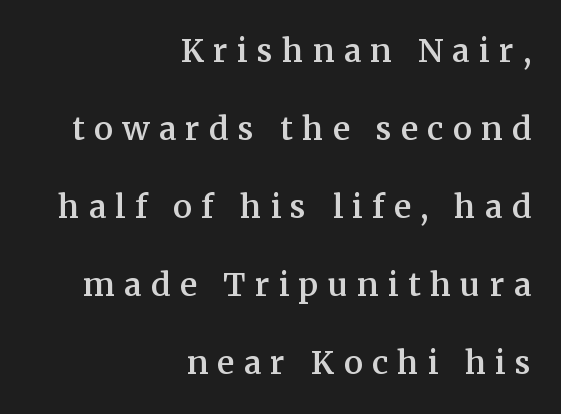
{"serif": "yes", "italic": "no", "bold": "semi", "weight": "semibold", "width": "normal", "stroke_contrast": "medium", "x_height": "medium", "monospaced": "no", "underline": "no", "align": "right", "line_spacing": "loose", "line_spacing_ratio": 2.44, "letter_spacing": "wide", "letter_spacing_em": 0.29, "glyph_px": 32}
